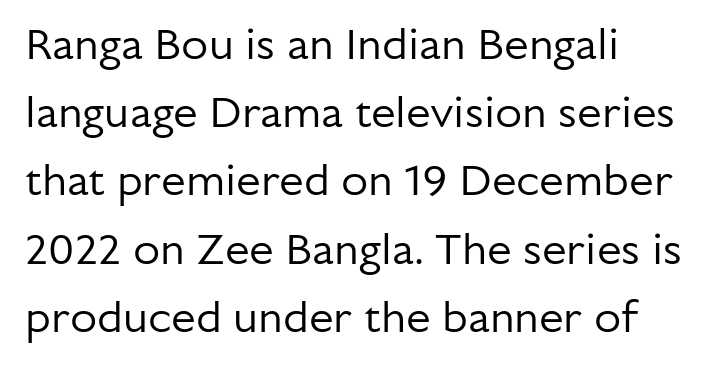
The type family on display is of the sans-serif kind. Honestly, there is no underline to notice here at all. Looks like regular typesetting: each glyph gets only the width it needs. The lettering stays uniformly vertical, giving the passage a roman look. What's the leading like? Ordinary, nothing unusual.
